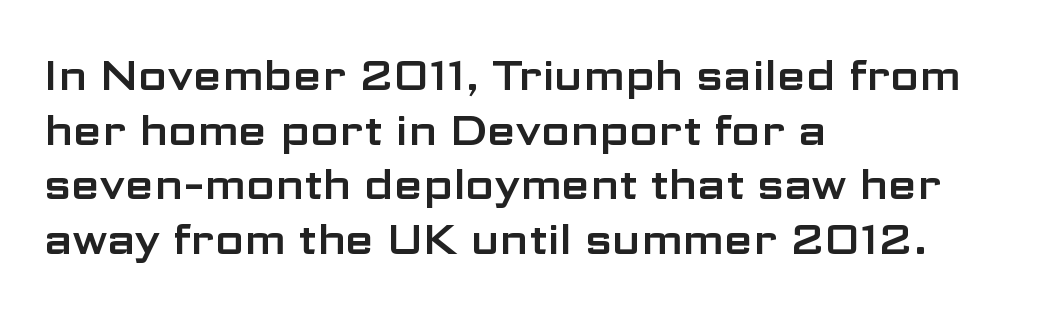
Casual observation: everything's shoved over to the left. The designer left line spacing at the default. The text was rendered using a sans face with plain stroke endings. The gap between lines stays unmarked.
